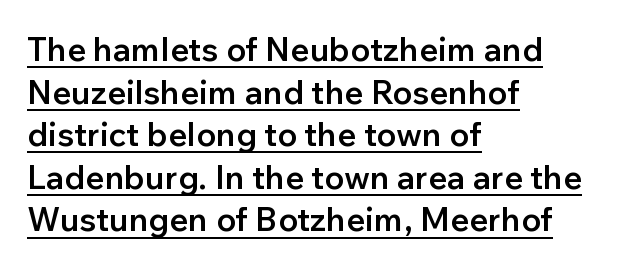
Students, observe: this is what conventionally led text looks like. Is this a sans? Yes — the strokes have no serifs. Compared with a centered layout, this one pins lines to the left instead. Varying glyph widths throughout — classic text-font behaviour. Honestly, the letter spacing is just normal — you wouldn't notice it.
